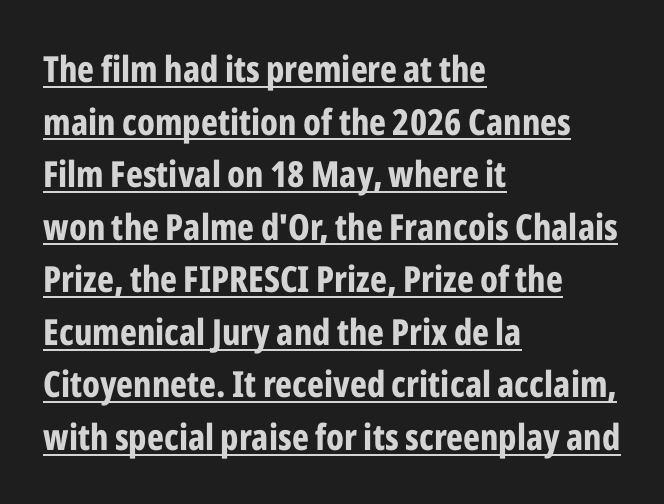
Posture: vertical. Like a heading marked for emphasis, these lines bear an underscore. The letters carry no serifs — their stems end cleanly without finishing strokes. Normally led — the rows are evenly, conventionally spaced. Do the characters align in a grid? No, the font is proportional. These lines carry a lot of weight — the face is fully bold.
